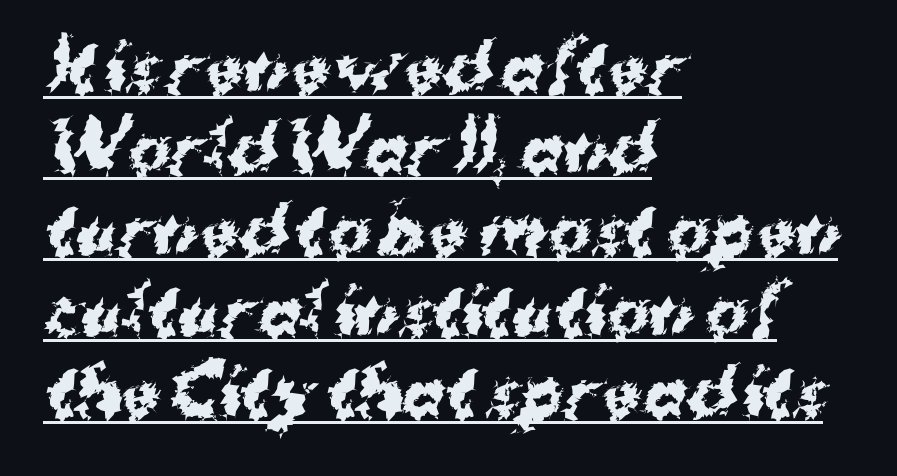
{"serif": "no", "bold": "yes", "weight": "bold", "width": "normal", "stroke_contrast": "medium", "x_height": "medium", "monospaced": "no", "underline": "yes", "align": "left", "line_spacing": "normal", "line_spacing_ratio": 1.27, "letter_spacing": "normal", "letter_spacing_em": 0.0, "glyph_px": 64}
